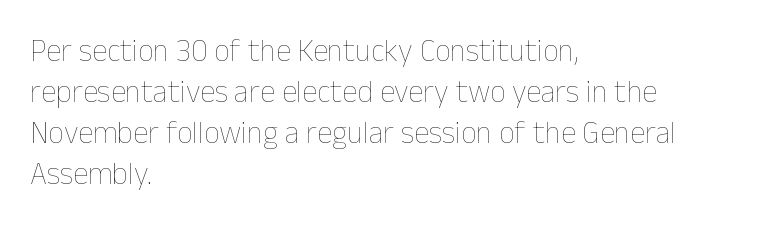
The rendering keeps characters at their native spacing. On a weight scale, this lands at 450 or below. Quick note: interline space is typical. This rendering features lettering with no underline.
